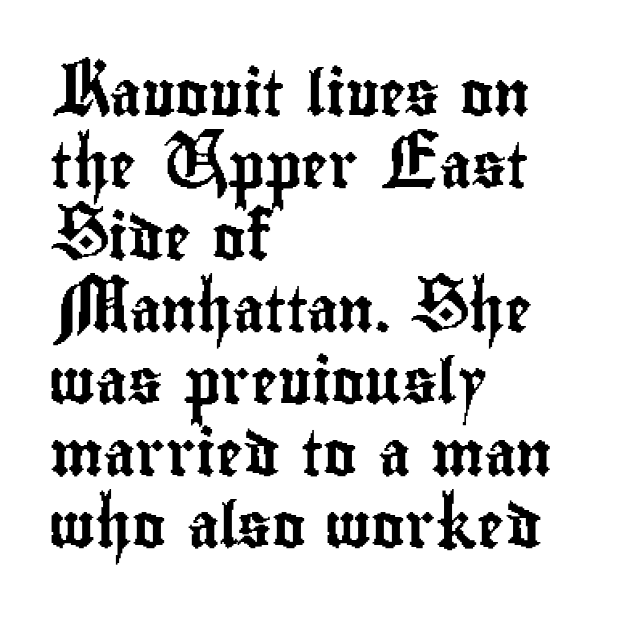
Q: Is the text italic (slanted)? A: No, it is upright.
Q: Is the typeface a serif or a sans-serif typeface? A: Sans-serif.
Q: Is the text underlined? A: No.
Q: How is the paragraph aligned? A: Left-aligned.
Q: Is the spacing between letters normal or unusually wide? A: Normal.
Q: Is the spacing between lines tight, normal or loose? A: Normal.
Q: Width (condensed, normal, or wide)? A: Condensed.
Q: Stroke contrast? A: Low.
Q: x-height? A: Small.
Q: Monospaced? A: No.
